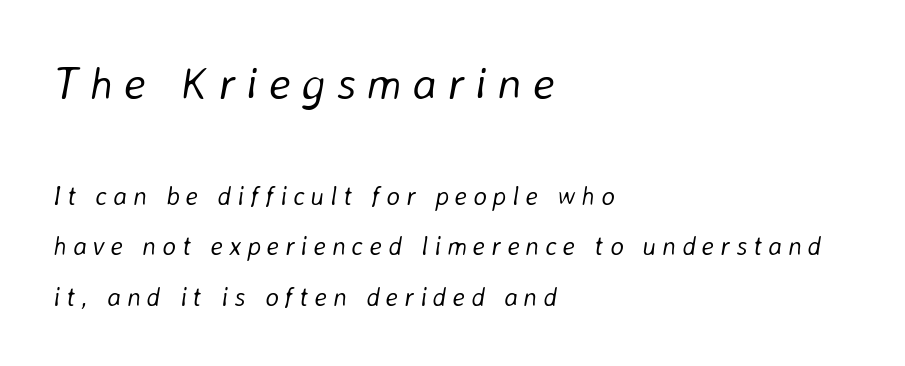
The image shows 46 px light type, italic (leaning right); set left-aligned, loose line spacing (1.94x), unusually wide letter spacing (+0.23 em), not underlined; the first (top) block is 1.77x larger; low stroke contrast and a medium x-height.
